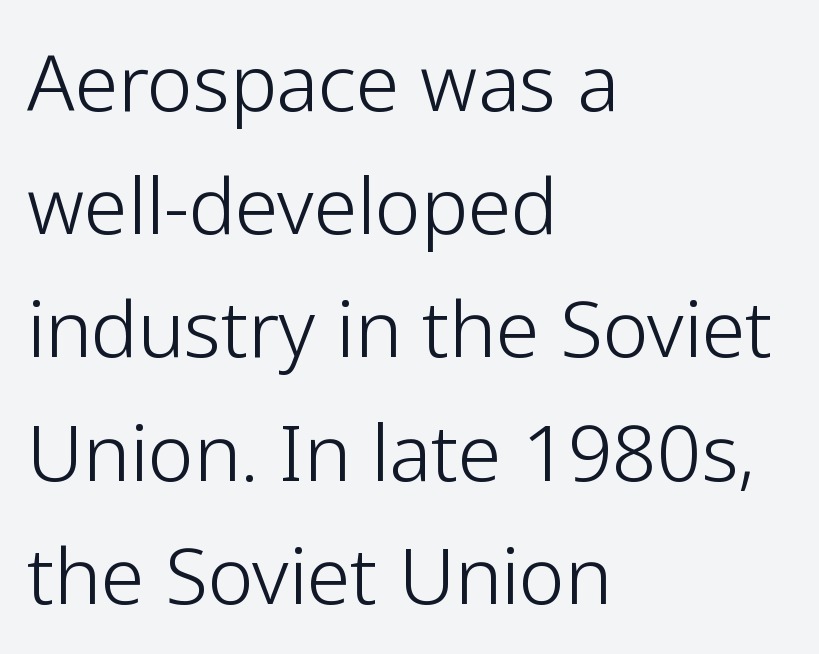
The letters carry no serifs — their stems end cleanly without finishing strokes. How are the letters spaced? Ordinarily, with no added tracking. Anything drawn beneath the words? Only blank space. Is this a fixed-width face? No — the glyphs have proportional, varying widths. The lines sit at an ordinary, default distance from one another.
